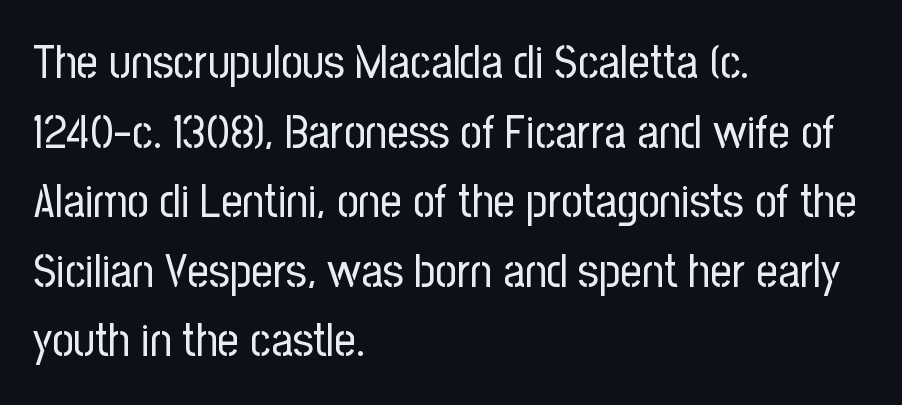
Q: Is the text bold? A: No.
Q: Is the text italic (slanted)? A: No, it is upright.
Q: Is the typeface a serif or a sans-serif typeface? A: Sans-serif.
Q: Is the text underlined? A: No.
Q: How is the paragraph aligned? A: Left-aligned.
Q: Is the spacing between letters normal or unusually wide? A: Normal.
Q: Is the spacing between lines tight, normal or loose? A: Normal.
Q: Width (condensed, normal, or wide)? A: Condensed.
Q: Stroke contrast? A: Low.
Q: x-height? A: Medium.
Q: Monospaced? A: No.
